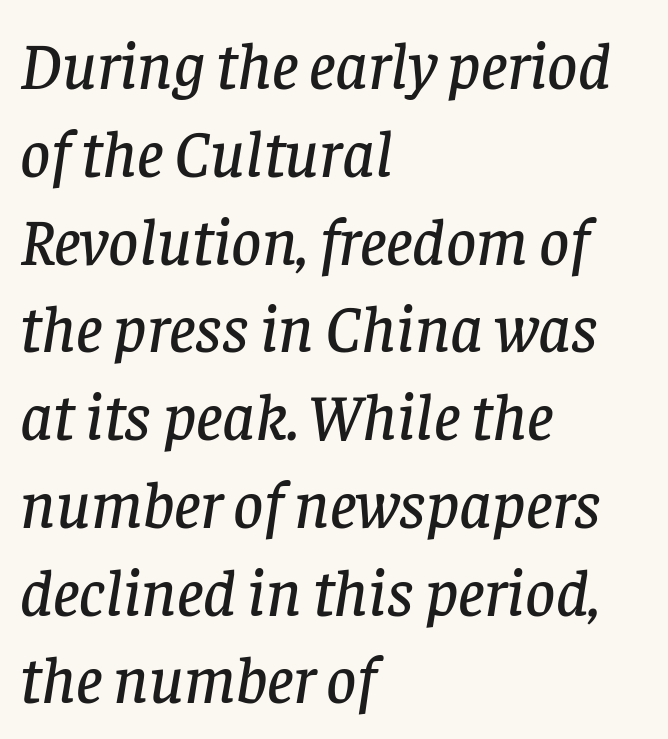
Q: Is the text italic (slanted)? A: Yes, it leans right by about 8 degrees.
Q: Is the typeface a serif or a sans-serif typeface? A: Serif.
Q: Is the text underlined? A: No.
Q: How is the paragraph aligned? A: Left-aligned.
Q: Is the spacing between letters normal or unusually wide? A: Normal.
Q: Is the spacing between lines tight, normal or loose? A: Normal.
Q: Width (condensed, normal, or wide)? A: Normal.
Q: Stroke contrast? A: Low.
Q: x-height? A: Large.
Q: Monospaced? A: No.
